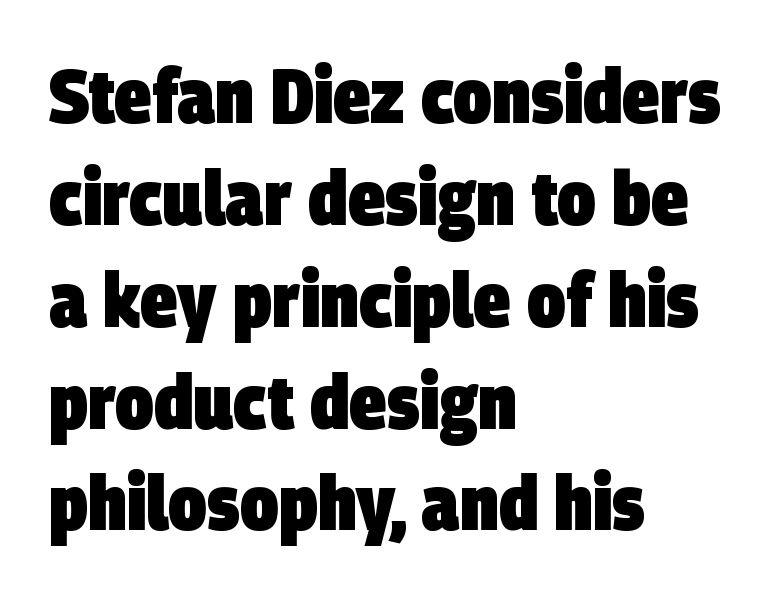
Q: Is the text bold? A: Yes.
Q: Is the typeface a serif or a sans-serif typeface? A: Sans-serif.
Q: Is the text underlined? A: No.
Q: How is the paragraph aligned? A: Left-aligned.
Q: Is the spacing between letters normal or unusually wide? A: Normal.
Q: Is the spacing between lines tight, normal or loose? A: Normal.
Q: Width (condensed, normal, or wide)? A: Condensed.
Q: Stroke contrast? A: Low.
Q: x-height? A: Large.
Q: Monospaced? A: No.
